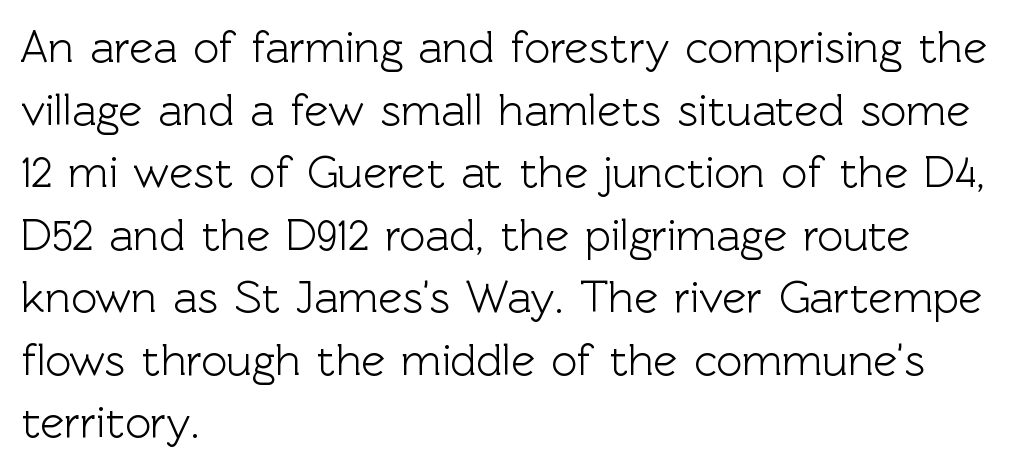
{"serif": "no", "italic": "no", "width": "normal", "x_height": "medium", "monospaced": "no", "underline": "no", "align": "left", "line_spacing": "normal", "line_spacing_ratio": 1.39, "letter_spacing": "normal", "letter_spacing_em": 0.0, "glyph_px": 45}
